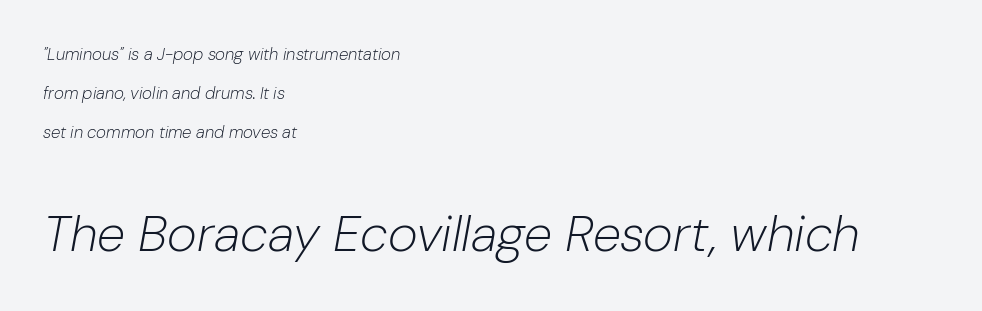
{"italic": "yes", "lean": "right", "slant_degrees": 10, "bold": "no", "weight": "light", "width": "normal", "stroke_contrast": "low", "x_height": "medium", "monospaced": "no", "underline": "no", "align": "left", "line_spacing": "loose", "line_spacing_ratio": 2.28, "letter_spacing": "normal", "letter_spacing_em": 0.0, "larger_block": "second", "size_ratio": 3.0, "glyph_px": 51}
